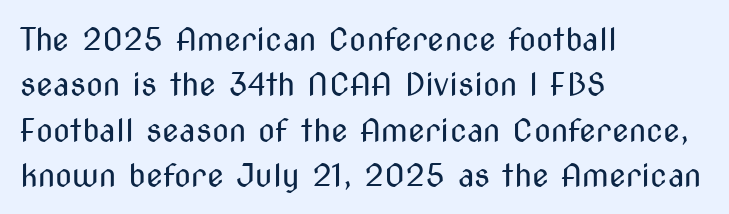
{"serif": "no", "italic": "no", "bold": "no", "weight": "regular", "width": "condensed", "stroke_contrast": "medium", "x_height": "medium", "monospaced": "no", "underline": "no", "align": "left", "line_spacing": "normal", "line_spacing_ratio": 1.46, "letter_spacing": "normal", "letter_spacing_em": 0.0, "glyph_px": 31}
